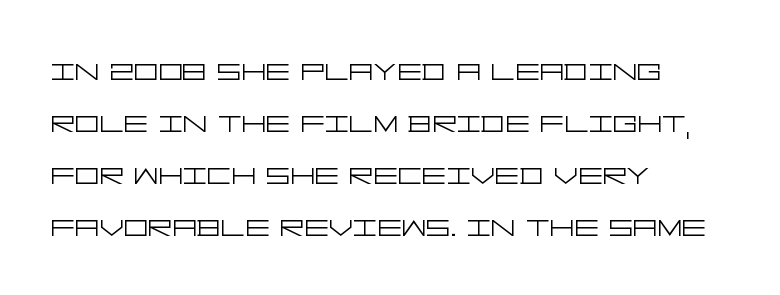
Ascenders rise straight up at ninety degrees. Successive baselines arrive at the customary interval. Underline: absent. Counters stay open thanks to moderate or lighter strokes. Alignment: flush left. Unlike a traditional serif, this face leaves its strokes unadorned.
